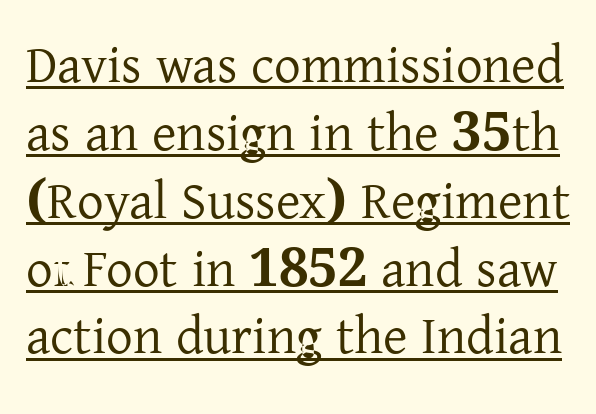
{"serif": "yes", "italic": "no", "width": "normal", "stroke_contrast": "low", "x_height": "medium", "monospaced": "no", "underline": "yes", "line_spacing": "normal", "line_spacing_ratio": 1.28, "letter_spacing": "normal", "letter_spacing_em": 0.0, "glyph_px": 53}
